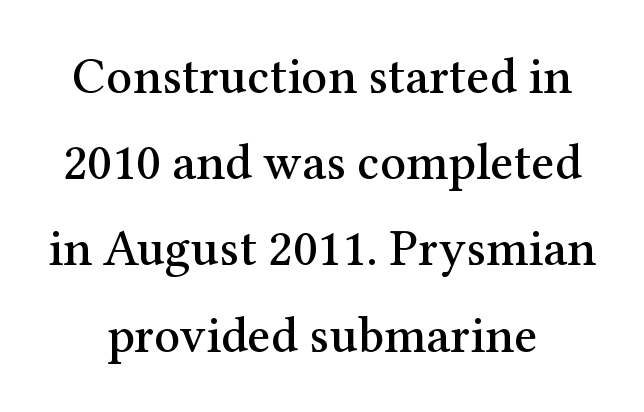
Q: Is the text italic (slanted)? A: No, it is upright.
Q: Is the typeface a serif or a sans-serif typeface? A: Serif.
Q: Is the text underlined? A: No.
Q: Is the spacing between letters normal or unusually wide? A: Normal.
Q: Is the spacing between lines tight, normal or loose? A: Normal.
Q: Width (condensed, normal, or wide)? A: Normal.
Q: Stroke contrast? A: Medium.
Q: x-height? A: Medium.
Q: Monospaced? A: No.
